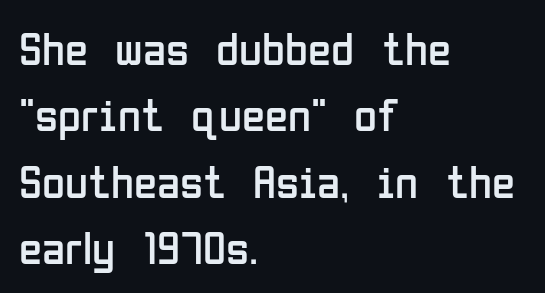
The image shows 47 px regular-weight, condensed sans-serif type, upright; set left-aligned, normal line spacing (1.41x), normal letter spacing, not underlined; low stroke contrast and a medium x-height.
